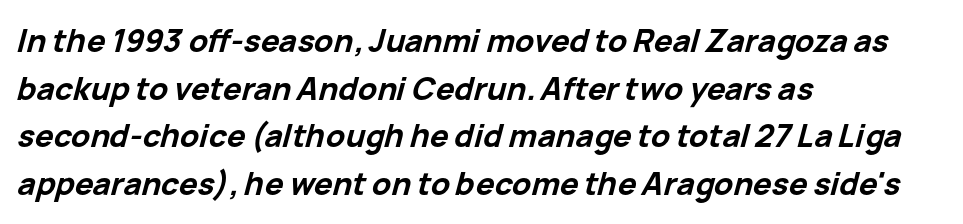
{"italic": "yes", "lean": "right", "slant_degrees": 15, "bold": "yes", "weight": "bold", "width": "normal", "stroke_contrast": "low", "x_height": "medium", "monospaced": "no", "underline": "no", "align": "left", "line_spacing": "normal", "line_spacing_ratio": 1.54, "letter_spacing": "normal", "letter_spacing_em": 0.0, "glyph_px": 31}
